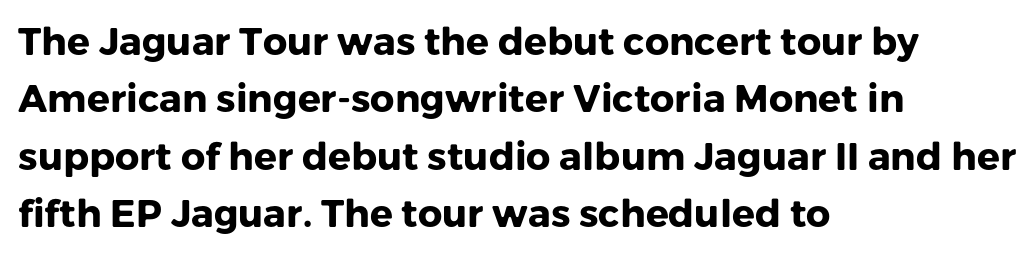
Serifs: no, the terminals of the letterforms are clean. This sample has the flowing, uneven cadence of proportional lettering. Italic: no, the glyphs are upright roman. A clean baseline with only descenders dipping below it. There is no visible air inserted between adjacent glyphs. Interline gaps are of average width in this sample.
